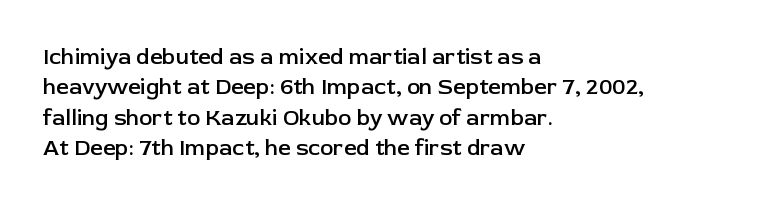
The lines sit at an ordinary, default distance from one another. Letter spacing: default. Check under the words: just untouched page. In terms of weight, the rendering is demibold, just under bold. Short and long lines alike share a common starting point at left. Quick note: not italic, upright.
